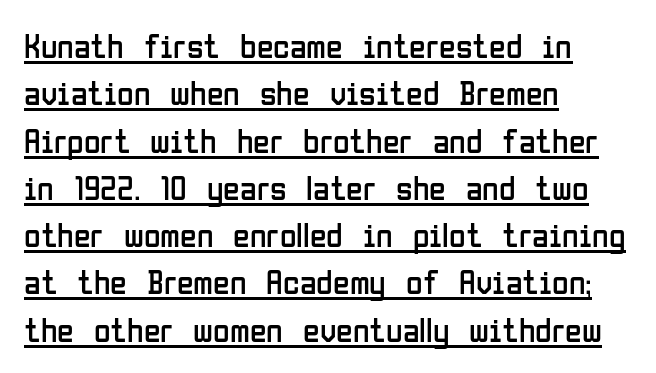
Q: Is the text bold? A: No.
Q: Is the text italic (slanted)? A: No, it is upright.
Q: Is the typeface a serif or a sans-serif typeface? A: Sans-serif.
Q: Is the text underlined? A: Yes.
Q: How is the paragraph aligned? A: Left-aligned.
Q: Is the spacing between letters normal or unusually wide? A: Normal.
Q: Is the spacing between lines tight, normal or loose? A: Normal.
Q: Width (condensed, normal, or wide)? A: Condensed.
Q: Stroke contrast? A: Low.
Q: x-height? A: Medium.
Q: Monospaced? A: No.
